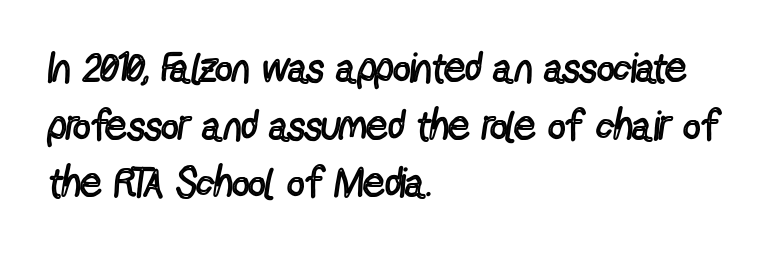
Q: Is the text bold? A: No.
Q: Is the typeface a serif or a sans-serif typeface? A: Sans-serif.
Q: Is the text underlined? A: No.
Q: How is the paragraph aligned? A: Left-aligned.
Q: Is the spacing between letters normal or unusually wide? A: Normal.
Q: Is the spacing between lines tight, normal or loose? A: Normal.
Q: Width (condensed, normal, or wide)? A: Condensed.
Q: x-height? A: Medium.
Q: Monospaced? A: No.
